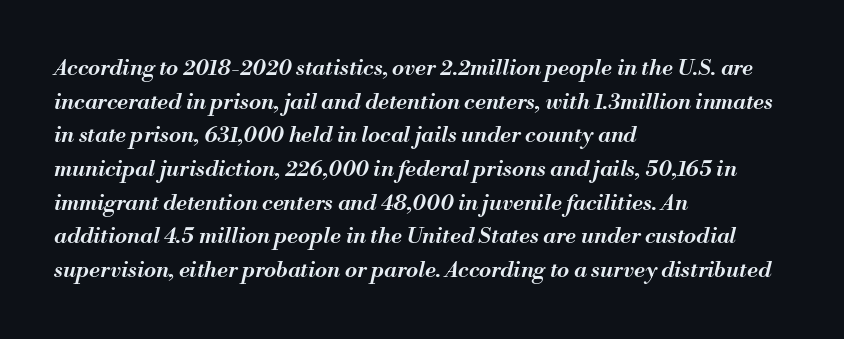
{"italic": "yes", "lean": "right", "slant_degrees": 13, "bold": "semi", "underline": "no", "align": "left", "line_spacing": "normal", "line_spacing_ratio": 1.53, "letter_spacing": "normal", "letter_spacing_em": 0.0, "glyph_px": 22}
